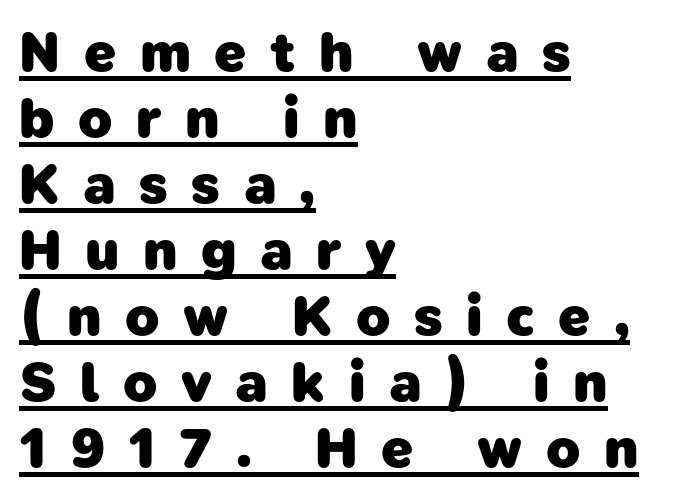
{"serif": "no", "bold": "yes", "weight": "heavy", "width": "normal", "stroke_contrast": "low", "x_height": "medium", "monospaced": "no", "underline": "yes", "align": "left", "line_spacing_ratio": 1.18, "letter_spacing": "wide", "letter_spacing_em": 0.42, "glyph_px": 56}
